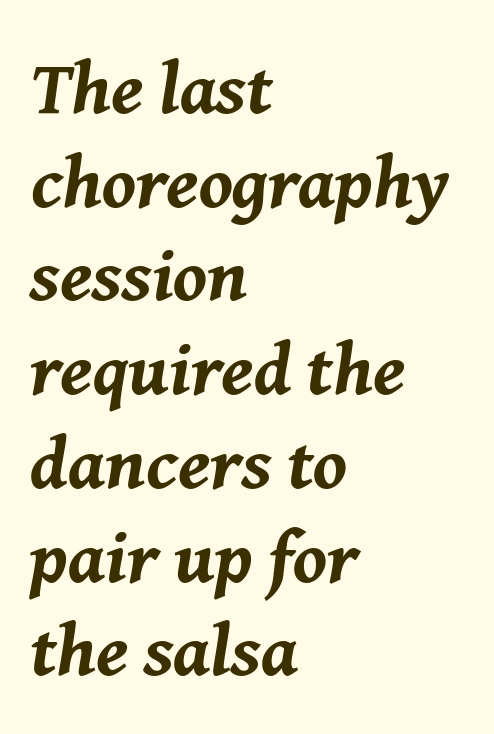
The image shows 75 px bold type, italic (leaning right); set left-aligned, normal line spacing (1.25x), normal letter spacing, not underlined; medium stroke contrast and a medium x-height.
